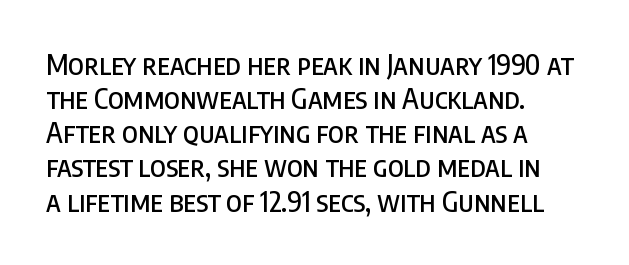
Q: Is the text italic (slanted)? A: No, it is upright.
Q: Is the typeface a serif or a sans-serif typeface? A: Sans-serif.
Q: Is the text underlined? A: No.
Q: How is the paragraph aligned? A: Left-aligned.
Q: Is the spacing between letters normal or unusually wide? A: Normal.
Q: Width (condensed, normal, or wide)? A: Condensed.
Q: Stroke contrast? A: Low.
Q: x-height? A: Large.
Q: Monospaced? A: No.
